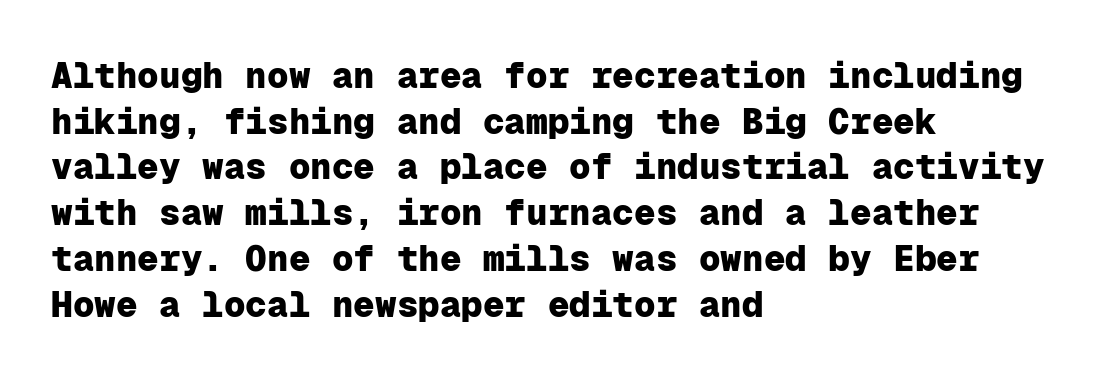
The image shows 36 px heavy sans-serif type, upright, monospaced; set left-aligned, normal line spacing (1.27x), normal letter spacing, not underlined; low stroke contrast and a medium x-height.
